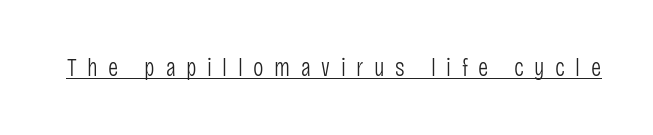
{"italic": "no", "bold": "no", "underline": "yes", "letter_spacing": "wide", "letter_spacing_em": 0.42, "glyph_px": 25}
